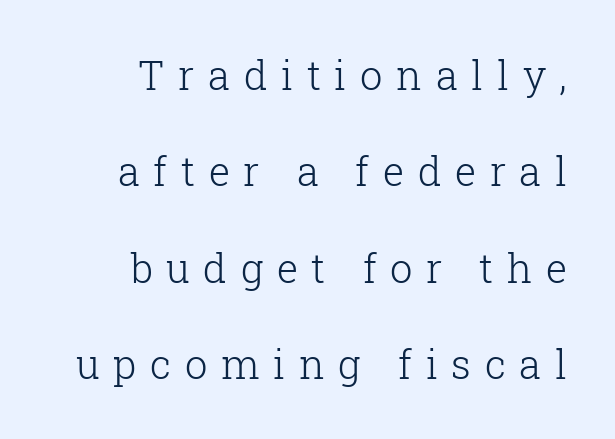
{"serif": "yes", "italic": "no", "bold": "no", "weight": "light", "width": "normal", "stroke_contrast": "low", "x_height": "medium", "monospaced": "no", "underline": "no", "align": "right", "line_spacing": "loose", "line_spacing_ratio": 2.41, "letter_spacing": "wide", "letter_spacing_em": 0.34, "glyph_px": 40}
